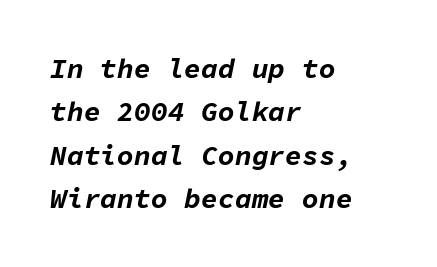
Q: Is the text bold? A: Yes.
Q: Is the text italic (slanted)? A: Yes, it leans right by about 11 degrees.
Q: Is the text underlined? A: No.
Q: How is the paragraph aligned? A: Left-aligned.
Q: Is the spacing between letters normal or unusually wide? A: Normal.
Q: Is the spacing between lines tight, normal or loose? A: Normal.
Q: Width (condensed, normal, or wide)? A: Normal.
Q: Stroke contrast? A: Low.
Q: x-height? A: Medium.
Q: Monospaced? A: Yes.
